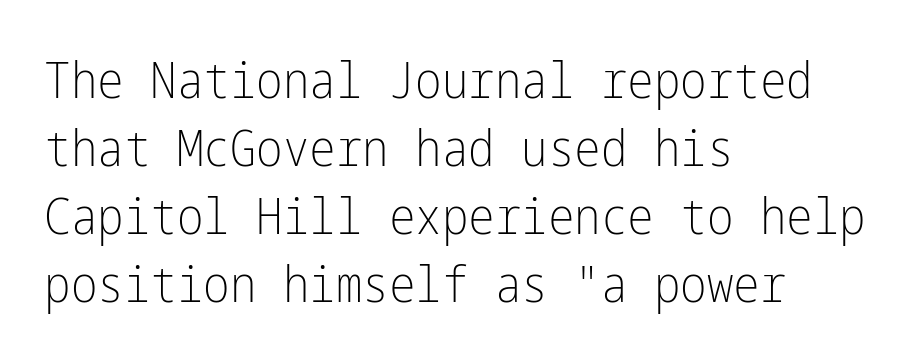
Each letter's strokes conclude bluntly, with no projecting serifs. This rendering leaves character spacing at its baseline value. This sample keeps an unexceptional amount of space between lines. The lettering holds an erect, upright posture throughout. A student would call this left alignment; a typographer would say flush left, rag right. The string is rendered with underlining switched off.
